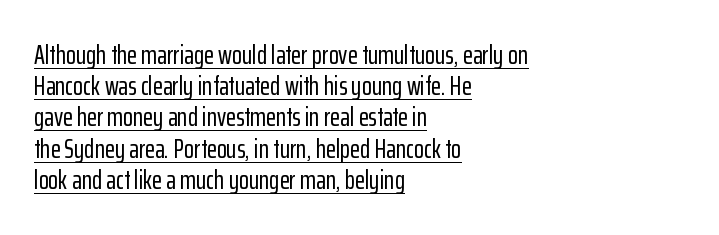
The image shows 26 px text type, upright; set left-aligned, line spacing 1.2x, normal letter spacing, underlined.
